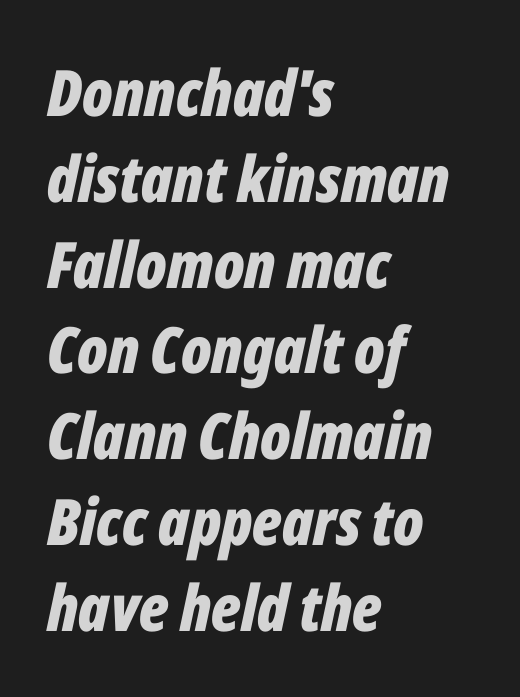
Q: Is the text bold? A: Yes.
Q: Is the text italic (slanted)? A: Yes, it leans right by about 12 degrees.
Q: Is the text underlined? A: No.
Q: How is the paragraph aligned? A: Left-aligned.
Q: Is the spacing between letters normal or unusually wide? A: Normal.
Q: Is the spacing between lines tight, normal or loose? A: Normal.
Q: Width (condensed, normal, or wide)? A: Condensed.
Q: Stroke contrast? A: Low.
Q: x-height? A: Medium.
Q: Monospaced? A: No.
